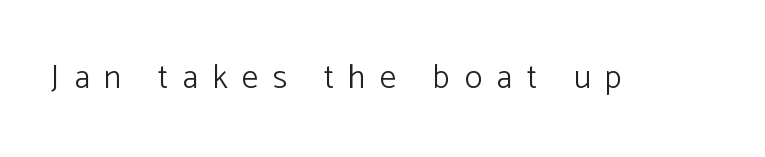
These lines were composed using upright roman letters. The rendering uses natural spacing where letterforms have individual widths. Each stroke keeps to a modest, everyday thickness or less. This rendering employs a face without finishing strokes, i.e., a sans-serif.
